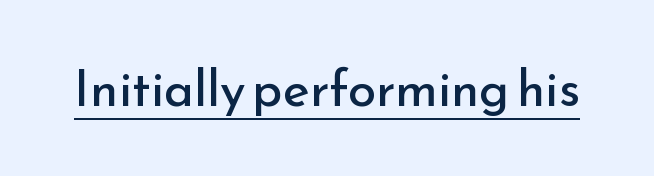
{"serif": "no", "italic": "no", "bold": "no", "weight": "regular", "width": "normal", "stroke_contrast": "low", "x_height": "small", "monospaced": "no", "underline": "yes", "letter_spacing": "normal", "letter_spacing_em": 0.0, "glyph_px": 51}
